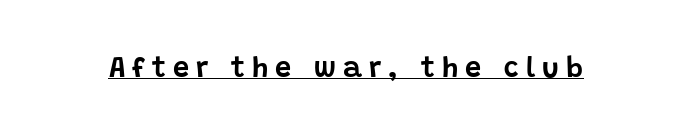
Tall strokes in this sample are plumb rather than angled. Inter-character spacing is expanded well beyond the font's built-in metrics. Each letter's strokes conclude bluntly, with no projecting serifs. Think of a printed novel: that variable character pitch is what you see here. Underlining? Definitely there.
